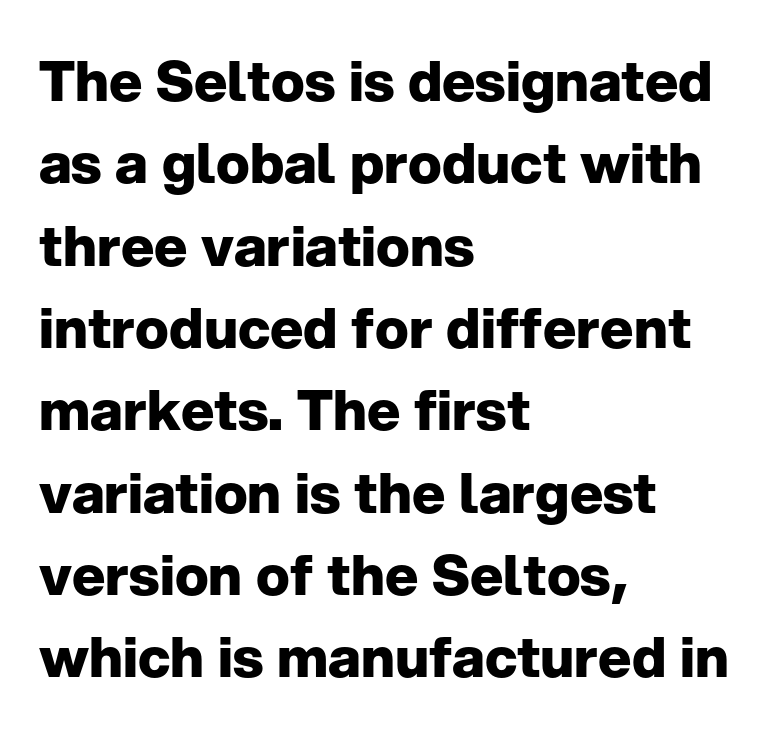
{"serif": "no", "italic": "no", "bold": "yes", "weight": "heavy", "width": "normal", "stroke_contrast": "low", "x_height": "medium", "monospaced": "no", "underline": "no", "align": "left", "line_spacing": "normal", "line_spacing_ratio": 1.47, "letter_spacing": "normal", "letter_spacing_em": 0.0, "glyph_px": 56}
